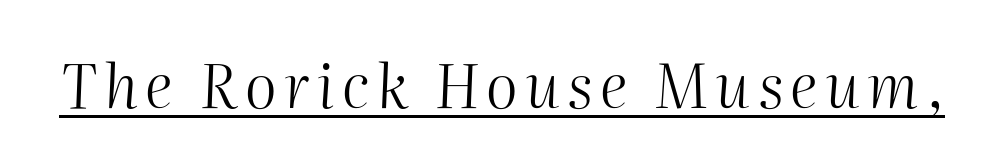
The image shows 61 px light type, italic (leaning right); set underlined; medium stroke contrast and a medium x-height.
